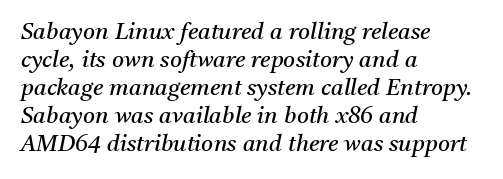
{"italic": "yes", "lean": "right", "slant_degrees": 11, "bold": "no", "underline": "no", "align": "left", "line_spacing_ratio": 1.22, "letter_spacing": "normal", "letter_spacing_em": 0.0, "glyph_px": 23}
